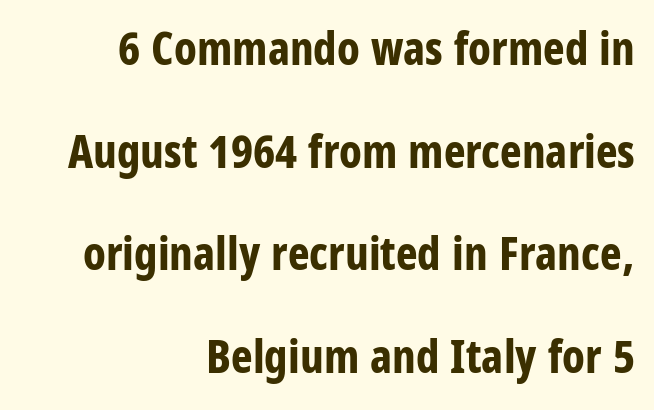
The letters advance in unequal steps, a hallmark of proportional type. These lines keep a tight, regular rhythm from letter to letter. Reading down the block, your eye finds every line finishing at a fixed right position. Its strokes are broad and dark, the hallmark of bold type. Nobody drew a line under any word here. Upright lettering throughout.
